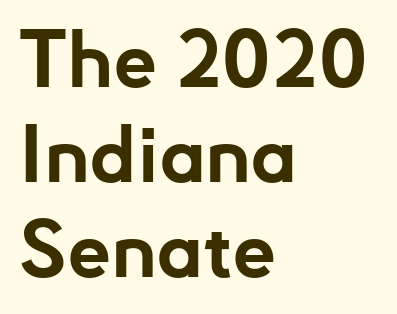
The image shows 78 px bold sans-serif type, upright; set left-aligned, line spacing 1.22x, normal letter spacing, not underlined; low stroke contrast and a small x-height.
